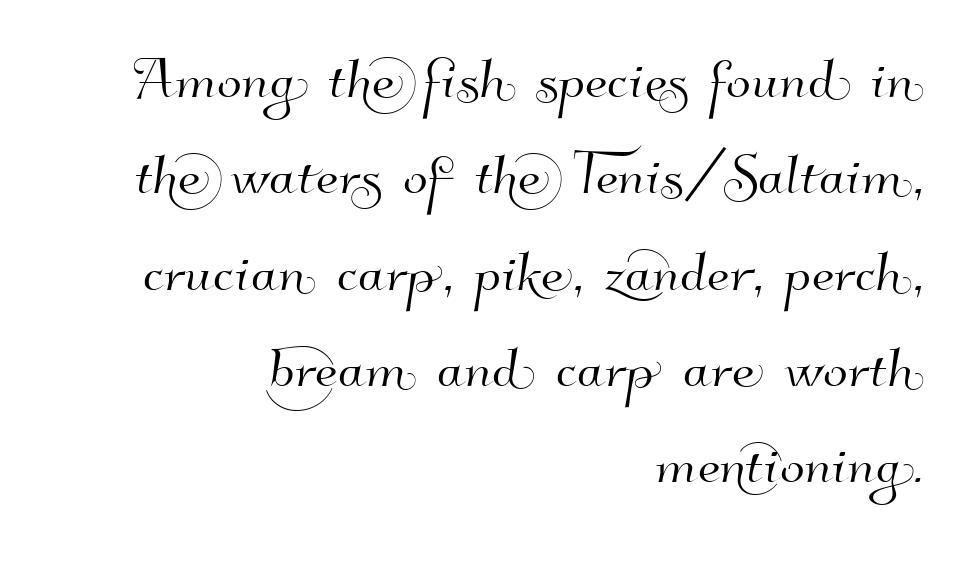
Q: Is the typeface a serif or a sans-serif typeface? A: Sans-serif.
Q: Is the text underlined? A: No.
Q: How is the paragraph aligned? A: Right-aligned.
Q: Is the spacing between letters normal or unusually wide? A: Normal.
Q: Is the spacing between lines tight, normal or loose? A: Normal.
Q: Width (condensed, normal, or wide)? A: Normal.
Q: Stroke contrast? A: High.
Q: x-height? A: Small.
Q: Monospaced? A: No.
